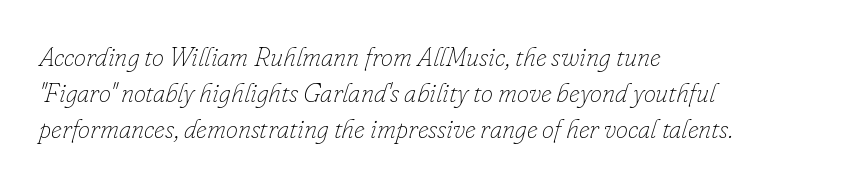
{"italic": "yes", "lean": "right", "slant_degrees": 16, "bold": "no", "underline": "no", "align": "left", "line_spacing": "normal", "line_spacing_ratio": 1.34, "letter_spacing": "normal", "letter_spacing_em": 0.0, "glyph_px": 27}
